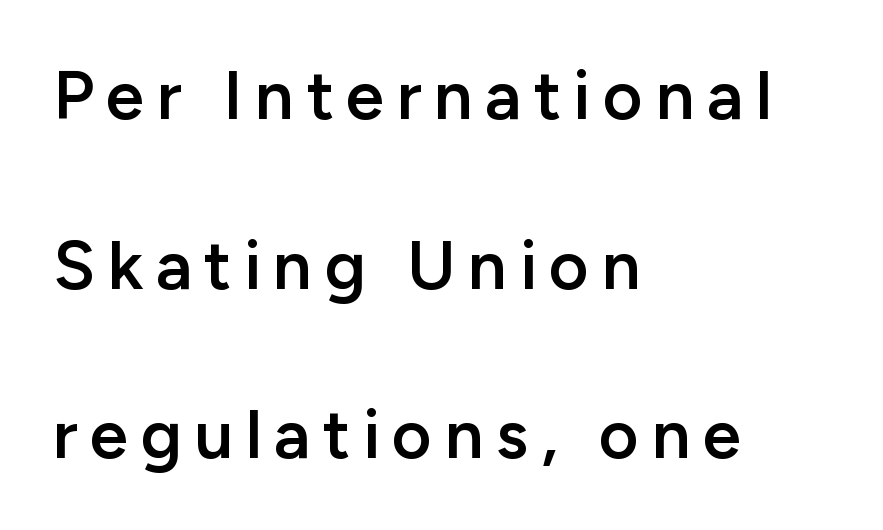
Q: Is the text bold? A: Semi-bold.
Q: Is the text italic (slanted)? A: No, it is upright.
Q: Is the typeface a serif or a sans-serif typeface? A: Sans-serif.
Q: Is the text underlined? A: No.
Q: How is the paragraph aligned? A: Left-aligned.
Q: Is the spacing between lines tight, normal or loose? A: Loose.
Q: Width (condensed, normal, or wide)? A: Normal.
Q: Stroke contrast? A: Low.
Q: x-height? A: Medium.
Q: Monospaced? A: No.
